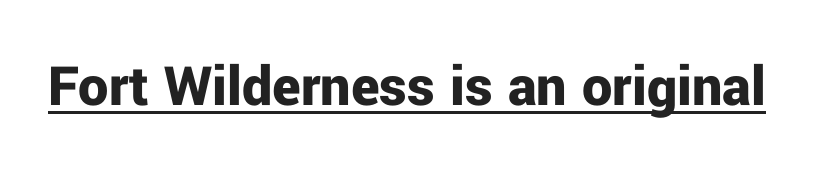
Unlike italic type, these characters show no tilt at all. Caption: lettering with a line underneath. A typesetter would label this face a sans. This is heavy type, rendered in bold.
